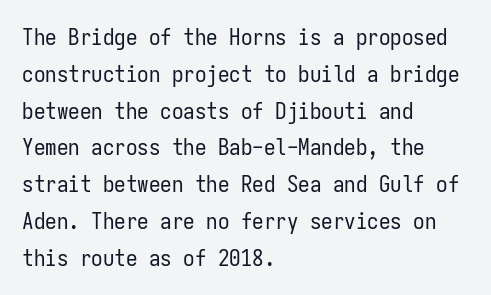
Q: Is the text bold? A: No.
Q: Is the text italic (slanted)? A: No, it is upright.
Q: Is the text underlined? A: No.
Q: How is the paragraph aligned? A: Left-aligned.
Q: Is the spacing between letters normal or unusually wide? A: Normal.
Q: Is the spacing between lines tight, normal or loose? A: Normal.
